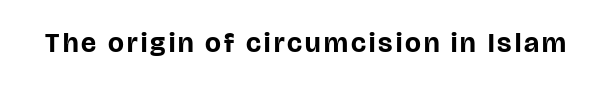
{"serif": "no", "italic": "no", "bold": "yes", "weight": "bold", "width": "normal", "stroke_contrast": "low", "x_height": "large", "monospaced": "no", "underline": "no", "glyph_px": 28}
